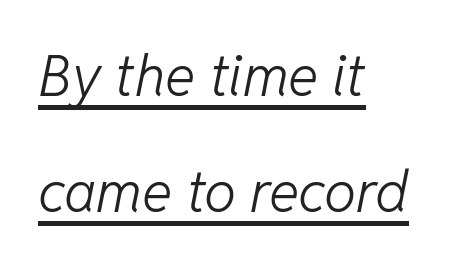
Q: Is the text bold? A: No.
Q: Is the text italic (slanted)? A: Yes, it leans right by about 11 degrees.
Q: Is the text underlined? A: Yes.
Q: How is the paragraph aligned? A: Left-aligned.
Q: Is the spacing between letters normal or unusually wide? A: Normal.
Q: Is the spacing between lines tight, normal or loose? A: Loose.
Q: Width (condensed, normal, or wide)? A: Normal.
Q: Stroke contrast? A: Low.
Q: x-height? A: Medium.
Q: Monospaced? A: No.
